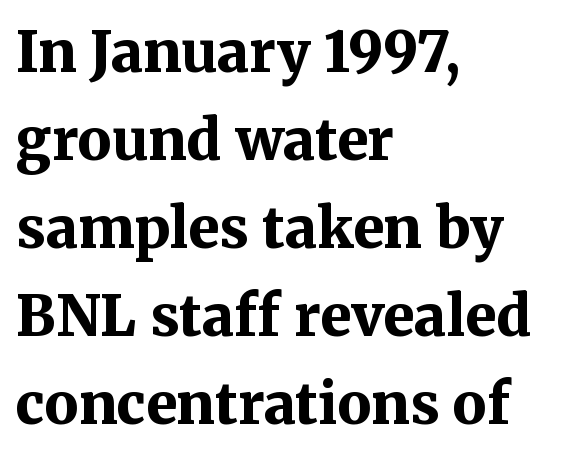
The image shows 56 px bold serif type, upright; set left-aligned, normal line spacing (1.57x), normal letter spacing, not underlined; medium stroke contrast and a medium x-height.
